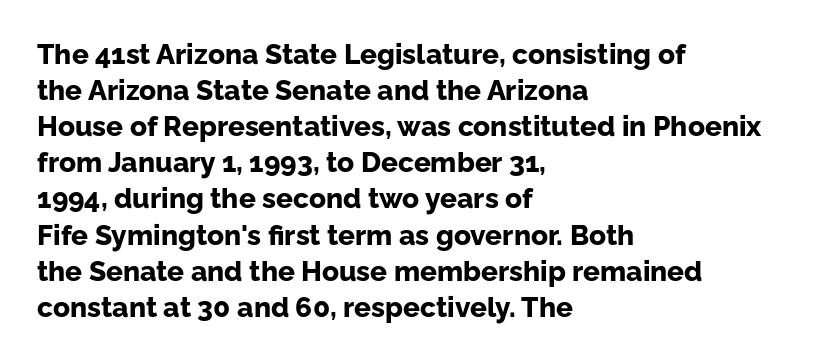
Q: Is the text bold? A: Yes.
Q: Is the text italic (slanted)? A: No, it is upright.
Q: Is the typeface a serif or a sans-serif typeface? A: Sans-serif.
Q: Is the text underlined? A: No.
Q: How is the paragraph aligned? A: Left-aligned.
Q: Is the spacing between letters normal or unusually wide? A: Normal.
Q: Is the spacing between lines tight, normal or loose? A: Normal.
Q: Width (condensed, normal, or wide)? A: Normal.
Q: Stroke contrast? A: Low.
Q: x-height? A: Medium.
Q: Monospaced? A: No.
